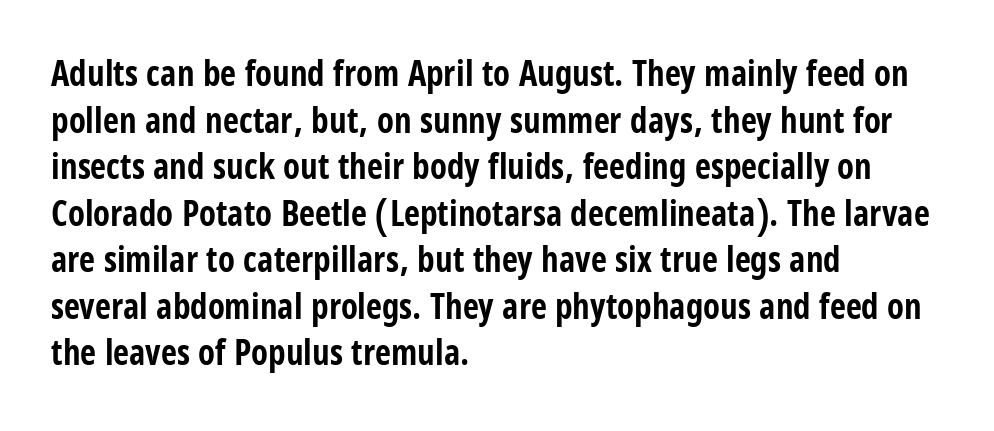
The image shows 35 px bold, condensed sans-serif type, upright; set left-aligned, normal line spacing (1.33x), normal letter spacing, not underlined; low stroke contrast and a large x-height.
